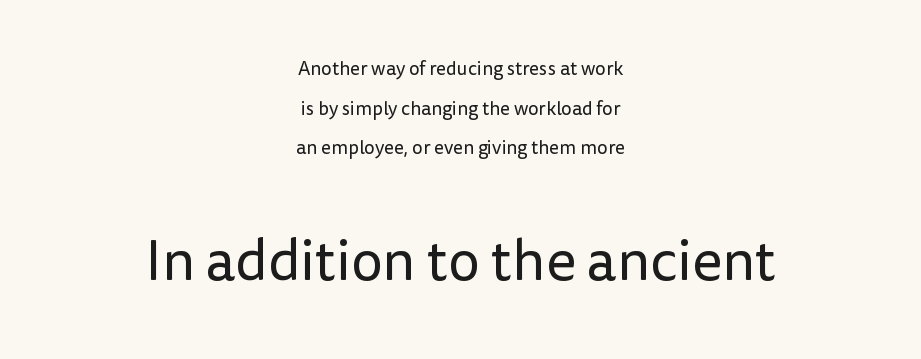
Q: Is the text bold? A: No.
Q: Is the text italic (slanted)? A: No, it is upright.
Q: Is the typeface a serif or a sans-serif typeface? A: Sans-serif.
Q: Is the text underlined? A: No.
Q: How is the paragraph aligned? A: Centered.
Q: Is the spacing between letters normal or unusually wide? A: Normal.
Q: Is the spacing between lines tight, normal or loose? A: Loose.
Q: Which block of text is set in a larger size, the first (top) or the second (bottom)? A: The second (bottom) one.
Q: Width (condensed, normal, or wide)? A: Normal.
Q: Stroke contrast? A: Low.
Q: x-height? A: Medium.
Q: Monospaced? A: No.
